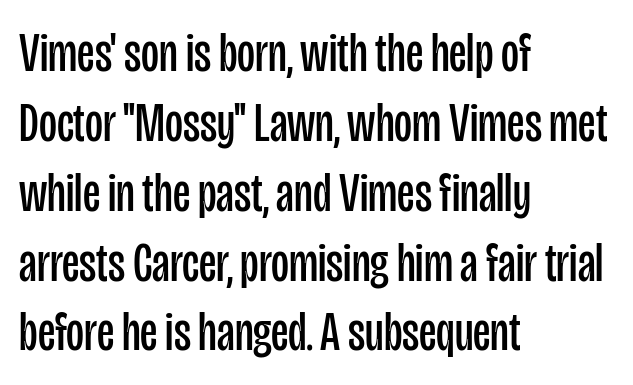
Q: Is the text bold? A: No.
Q: Is the text italic (slanted)? A: No, it is upright.
Q: Is the typeface a serif or a sans-serif typeface? A: Sans-serif.
Q: Is the text underlined? A: No.
Q: How is the paragraph aligned? A: Left-aligned.
Q: Is the spacing between letters normal or unusually wide? A: Normal.
Q: Is the spacing between lines tight, normal or loose? A: Normal.
Q: Width (condensed, normal, or wide)? A: Condensed.
Q: Stroke contrast? A: Low.
Q: x-height? A: Large.
Q: Monospaced? A: No.
